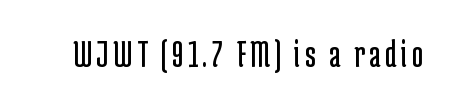
Q: Is the text bold? A: No.
Q: Is the text italic (slanted)? A: No, it is upright.
Q: Is the typeface a serif or a sans-serif typeface? A: Sans-serif.
Q: Is the text underlined? A: No.
Q: Width (condensed, normal, or wide)? A: Condensed.
Q: Stroke contrast? A: Low.
Q: x-height? A: Medium.
Q: Monospaced? A: No.
